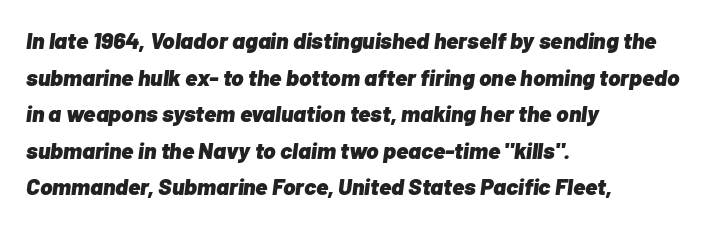
{"italic": "yes", "lean": "right", "slant_degrees": 7, "bold": "yes", "underline": "no", "align": "left", "line_spacing": "normal", "line_spacing_ratio": 1.59, "letter_spacing": "normal", "letter_spacing_em": 0.0, "glyph_px": 23}
